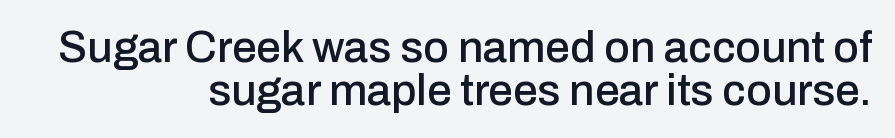
Which margin do the lines hug? The right one — the left edge is uneven. Designer's note — italics off, roman on. The letters advance in unequal steps, a hallmark of proportional type. Stroke terminals: plain, sans-serif.
